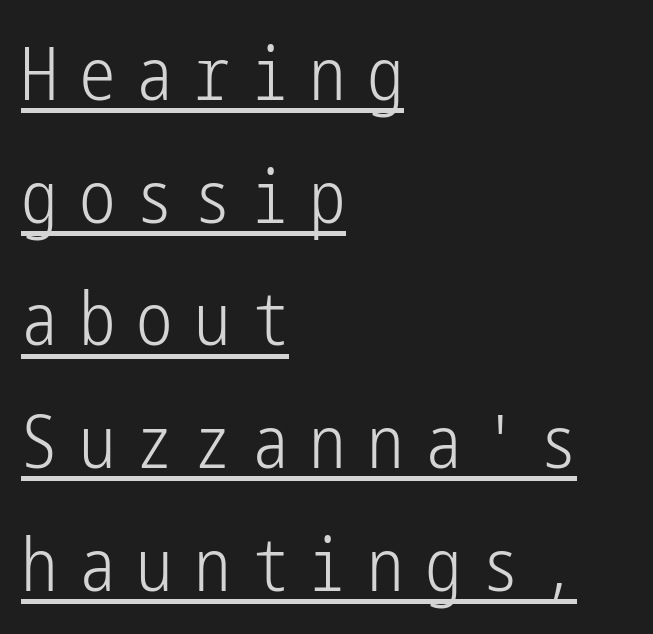
Q: Is the text bold? A: No.
Q: Is the text italic (slanted)? A: No, it is upright.
Q: Is the typeface a serif or a sans-serif typeface? A: Sans-serif.
Q: Is the text underlined? A: Yes.
Q: How is the paragraph aligned? A: Left-aligned.
Q: Is the spacing between letters normal or unusually wide? A: Unusually wide.
Q: Is the spacing between lines tight, normal or loose? A: Normal.
Q: Width (condensed, normal, or wide)? A: Condensed.
Q: Stroke contrast? A: Low.
Q: x-height? A: Medium.
